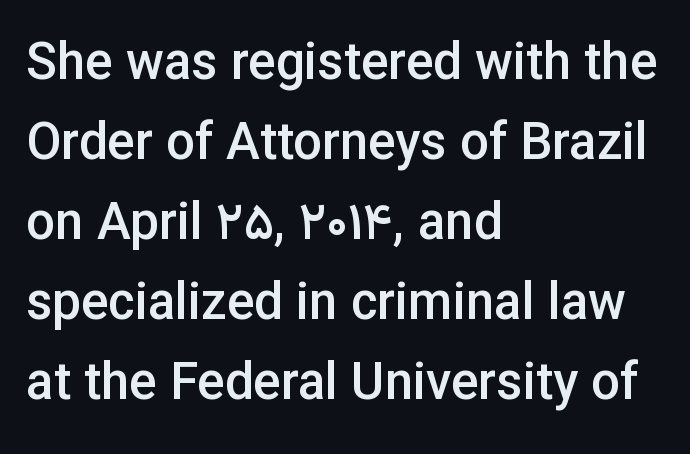
The image shows 51 px semibold sans-serif type, upright; set left-aligned, normal line spacing (1.57x), normal letter spacing, not underlined; low stroke contrast and a medium x-height.
